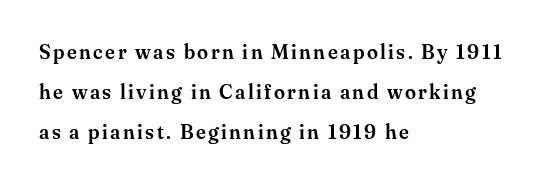
Q: Is the text italic (slanted)? A: No, it is upright.
Q: Is the text underlined? A: No.
Q: How is the paragraph aligned? A: Left-aligned.
Q: Is the spacing between lines tight, normal or loose? A: Loose.
